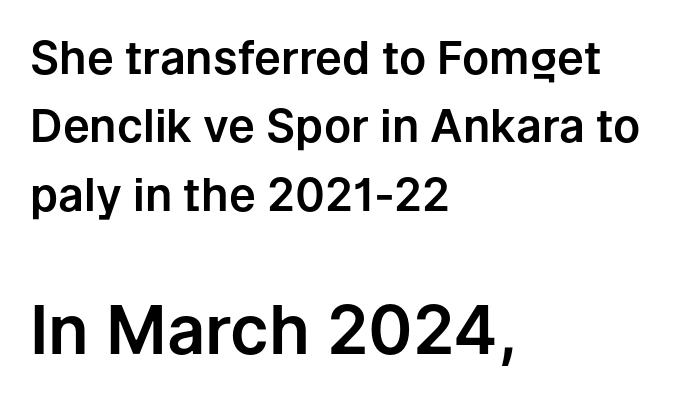
The composition opens small and finishes big. Standard letterfit; no display-style spreading of the glyphs. What's the leading like? Ordinary, nothing unusual. Words float on clear page, feet unadorned. The ragged edge is on the right, which tells us the setting is flush left. The letters stand straight up with perfectly vertical stems.
